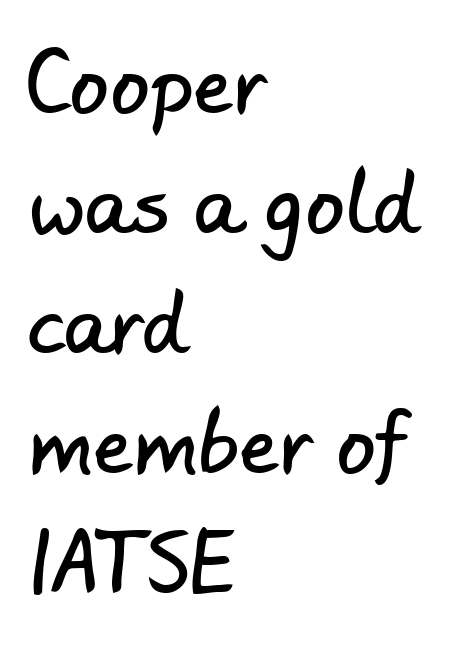
Each new line begins a customary step beneath the previous one. Leftover space on each line is placed entirely after the last word. Decoration check: the copy has no underline. Proportional: the letters do not fall into vertical columns. Nothing unusual about the tracking: characters are spaced as the font intends.
